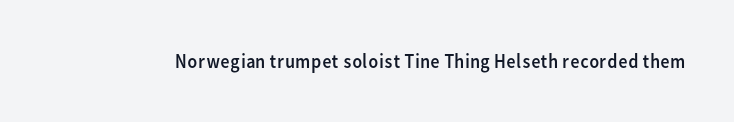
Posture: upright roman. Short note: letters normally spaced. The weight would be labelled regular, book, light, or lighter still. Lines of text with bare space underneath.
